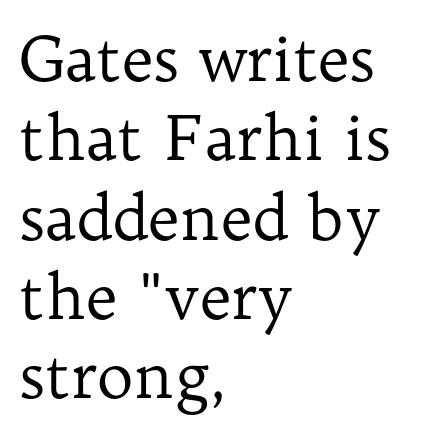
No chunkiness to these letters — they're not bold. Check the space under the baseline: it is left empty. Quick note: interline space is typical. Every character sits straight up, as roman type does. A classic flush-left, rag-right setting is used for this passage. The glyphs in this specimen are seriffed.
